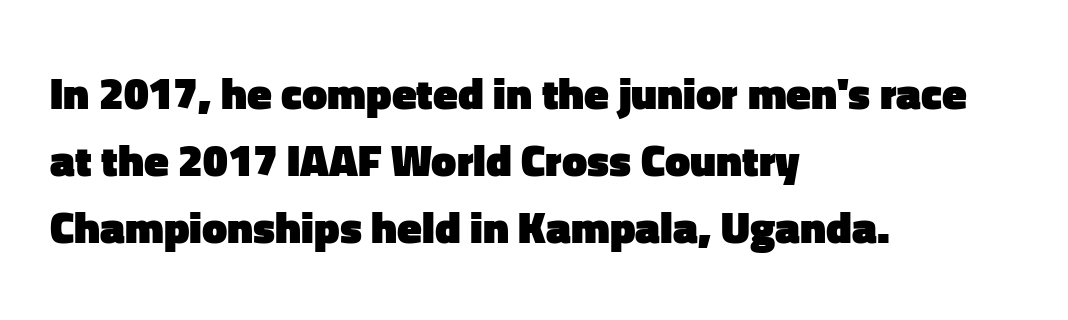
Q: Is the text bold? A: Yes.
Q: Is the text italic (slanted)? A: No, it is upright.
Q: Is the typeface a serif or a sans-serif typeface? A: Sans-serif.
Q: Is the text underlined? A: No.
Q: How is the paragraph aligned? A: Left-aligned.
Q: Is the spacing between letters normal or unusually wide? A: Normal.
Q: Is the spacing between lines tight, normal or loose? A: Normal.
Q: Width (condensed, normal, or wide)? A: Normal.
Q: Stroke contrast? A: Low.
Q: x-height? A: Medium.
Q: Monospaced? A: No.
